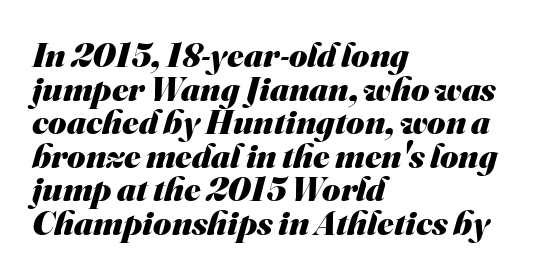
The image shows 35 px heavy sans-serif type; set left-aligned, tight line spacing (0.96x), normal letter spacing, not underlined; medium stroke contrast and a small x-height.
